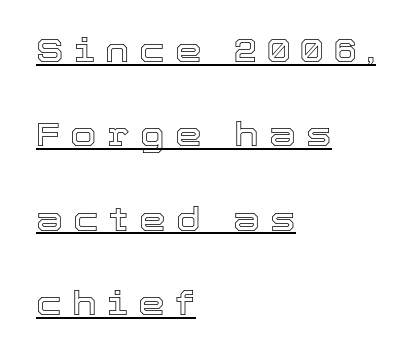
Looks like regular typesetting: each glyph gets only the width it needs. Vertical strokes here are truly vertical. You could only call the tracking loose — the letters float apart. Line beginnings align vertically; line endings do not. Leading is clearly above the norm, producing a sparse column.
